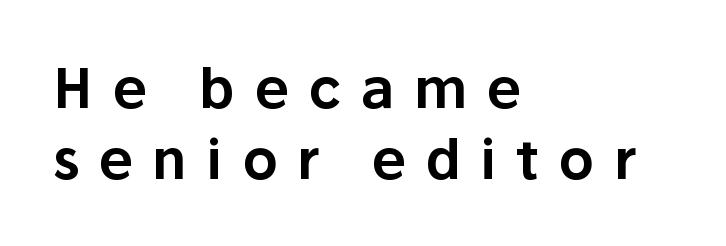
Words appear elongated and porous because spacing is wide. A typesetter would call this proportional, since set widths differ per character. The space between consecutive lines is moderate. Classification — sans serif.
